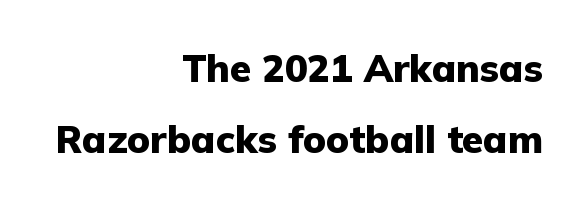
{"serif": "no", "italic": "no", "bold": "yes", "weight": "heavy", "width": "normal", "stroke_contrast": "low", "x_height": "medium", "monospaced": "no", "underline": "no", "align": "right", "line_spacing_ratio": 1.88, "letter_spacing": "normal", "letter_spacing_em": 0.0, "glyph_px": 38}
